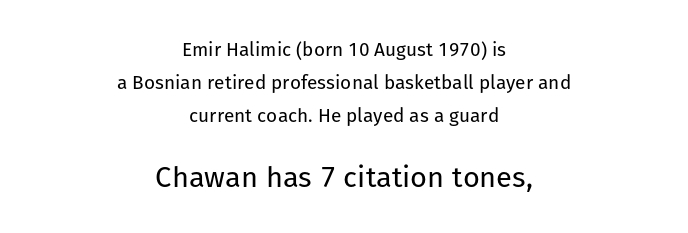
The rendering uses natural spacing where letterforms have individual widths. Short note: letters normally spaced. You can tell from the bare stems that sans-serif type was used. Both edges are ragged and mirror each other, which tells us the setting is centered. Type without underlining. The type sits square on the baseline with zero lean.
